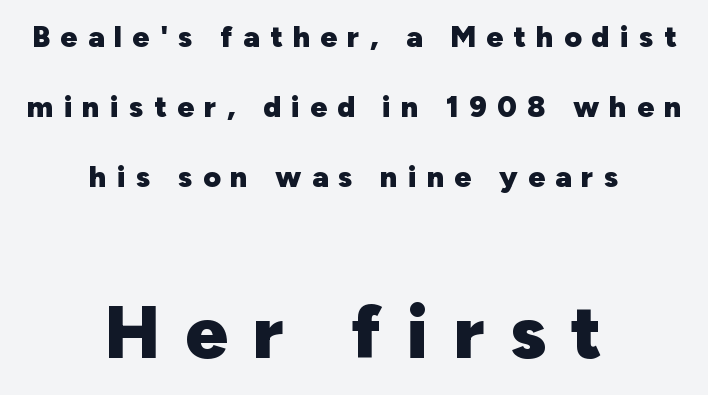
Note: no serifs on the glyphs. Which of the two is more prominent by size? The second, at the bottom. You can tell it's not italic because the verticals are truly vertical. How heavy is the stroke? Heavy — this is a bold.
